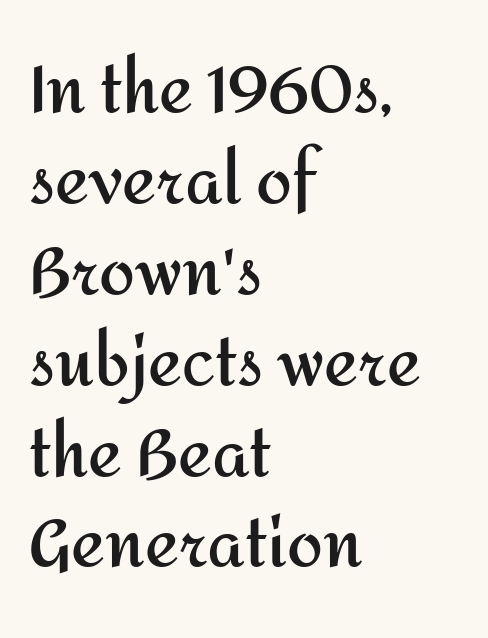
Q: Is the text bold? A: Yes.
Q: Is the text italic (slanted)? A: No, it is upright.
Q: Is the typeface a serif or a sans-serif typeface? A: Sans-serif.
Q: Is the text underlined? A: No.
Q: How is the paragraph aligned? A: Left-aligned.
Q: Is the spacing between letters normal or unusually wide? A: Normal.
Q: Is the spacing between lines tight, normal or loose? A: Normal.
Q: Width (condensed, normal, or wide)? A: Normal.
Q: Stroke contrast? A: Medium.
Q: x-height? A: Medium.
Q: Monospaced? A: No.
